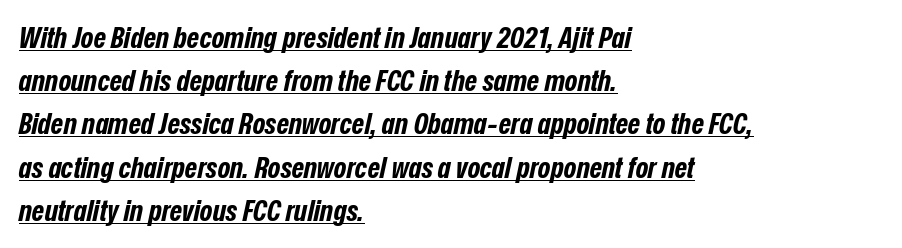
The image shows 30 px bold, condensed type, italic (leaning right); set left-aligned, normal line spacing (1.44x), normal letter spacing, underlined; low stroke contrast and a medium x-height.
